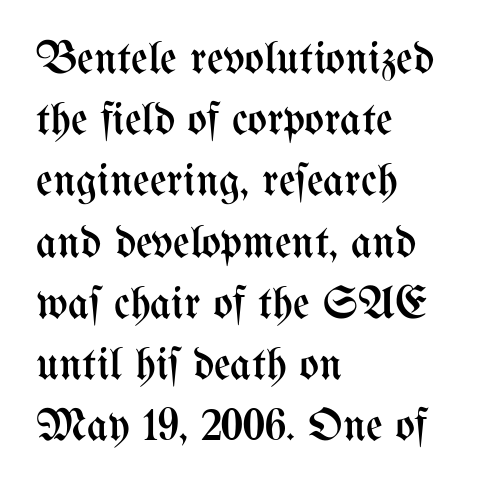
Character widths vary here, with narrow letters taking less room than wide ones. Each row of text sits above clean, open space. The strokes are not fattened; the text isn't bold. The line texture is even and compact thanks to regular tracking. Layout note: lines flush left. Style check: upright.
